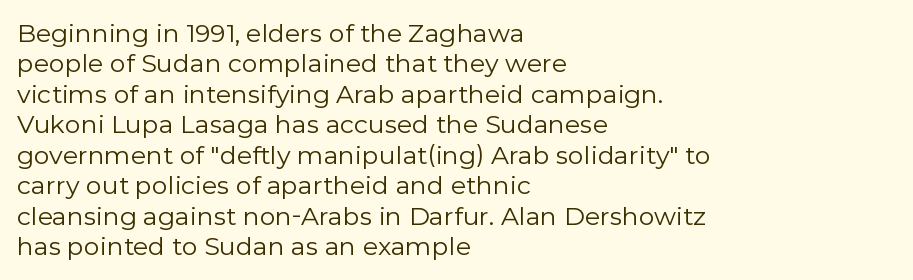
{"italic": "no", "bold": "no", "underline": "no", "align": "left", "line_spacing_ratio": 1.22, "letter_spacing": "normal", "letter_spacing_em": 0.0, "glyph_px": 25}
